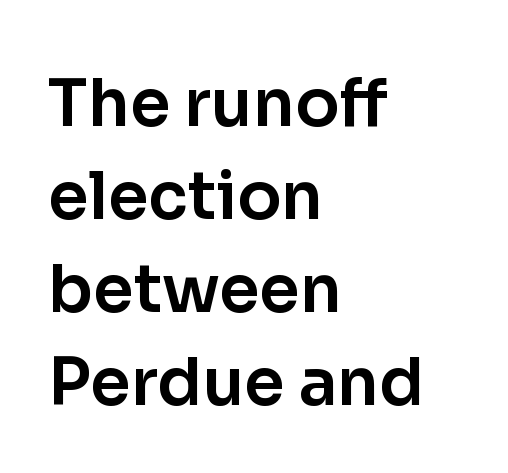
The image shows 65 px sans-serif type, upright; set left-aligned, normal line spacing (1.43x), normal letter spacing, not underlined; low stroke contrast and a medium x-height.
